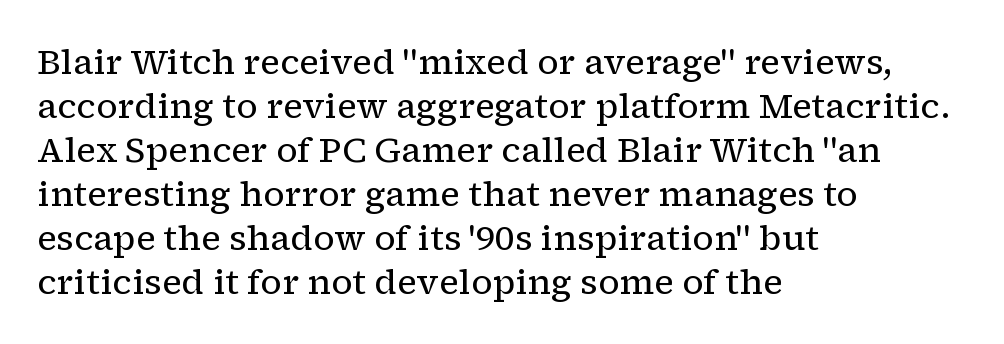
No extra ink here — the face is not bold. Visually the block forms a straight wall on the left and a jagged coastline on the right. Old-style or modern, the face here clearly has serifs. A typesetter would mark this as roman, not italic. Character widths vary here, with narrow letters taking less room than wide ones. Words float on clear page, feet unadorned.
